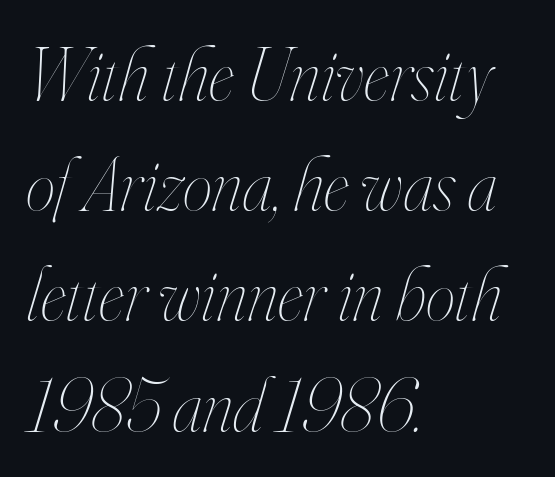
{"italic": "yes", "lean": "right", "slant_degrees": 16, "bold": "no", "weight": "thin", "width": "condensed", "stroke_contrast": "high", "x_height": "small", "monospaced": "no", "underline": "no", "align": "left", "line_spacing": "normal", "line_spacing_ratio": 1.47, "letter_spacing": "normal", "letter_spacing_em": 0.0, "glyph_px": 75}
